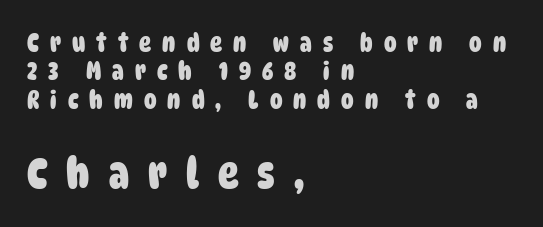
{"serif": "no", "bold": "yes", "weight": "heavy", "width": "condensed", "stroke_contrast": "low", "x_height": "large", "monospaced": "no", "underline": "no", "align": "left", "line_spacing": "tight", "line_spacing_ratio": 1.14, "letter_spacing": "wide", "letter_spacing_em": 0.44, "larger_block": "second", "size_ratio": 1.72, "glyph_px": 43}
